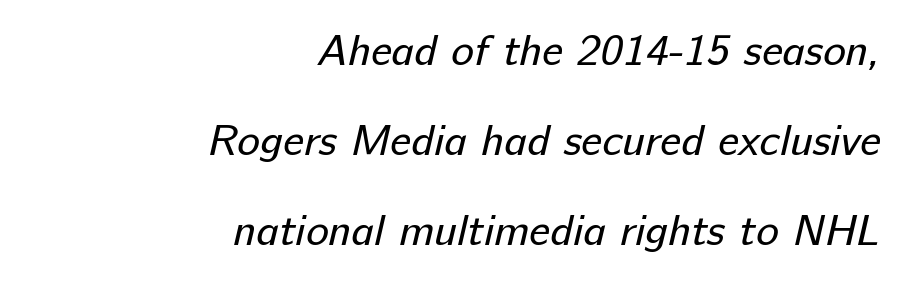
Q: Is the text bold? A: No.
Q: Is the typeface a serif or a sans-serif typeface? A: Sans-serif.
Q: Is the text underlined? A: No.
Q: How is the paragraph aligned? A: Right-aligned.
Q: Is the spacing between letters normal or unusually wide? A: Normal.
Q: Is the spacing between lines tight, normal or loose? A: Loose.
Q: Width (condensed, normal, or wide)? A: Normal.
Q: Stroke contrast? A: Low.
Q: x-height? A: Medium.
Q: Monospaced? A: No.
